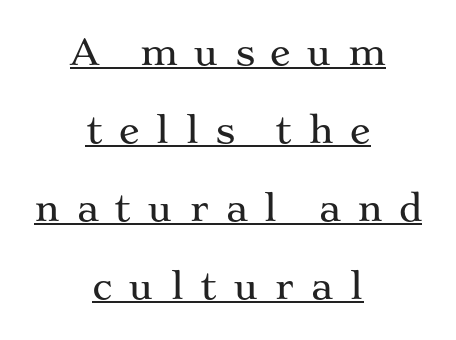
Does the copy run flush right? No — it is centered line by line. Do the characters align in a grid? No, the font is proportional. Italic: no, the glyphs are upright roman. Look at the tracking — it's clearly loosened, letters drifting apart. Compared with typical paragraphs, the rows here are farther apart. Old-style or modern, the face here clearly has serifs.
